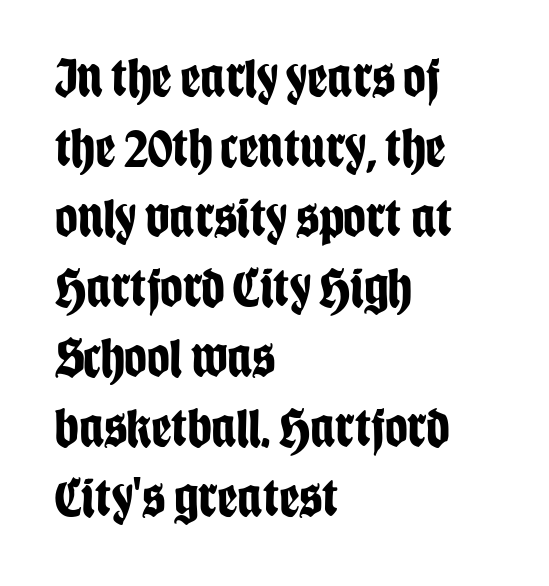
Q: Is the text bold? A: Yes.
Q: Is the text italic (slanted)? A: No, it is upright.
Q: Is the typeface a serif or a sans-serif typeface? A: Sans-serif.
Q: Is the text underlined? A: No.
Q: How is the paragraph aligned? A: Left-aligned.
Q: Is the spacing between letters normal or unusually wide? A: Normal.
Q: Is the spacing between lines tight, normal or loose? A: Normal.
Q: Width (condensed, normal, or wide)? A: Condensed.
Q: Stroke contrast? A: Low.
Q: x-height? A: Large.
Q: Monospaced? A: No.
